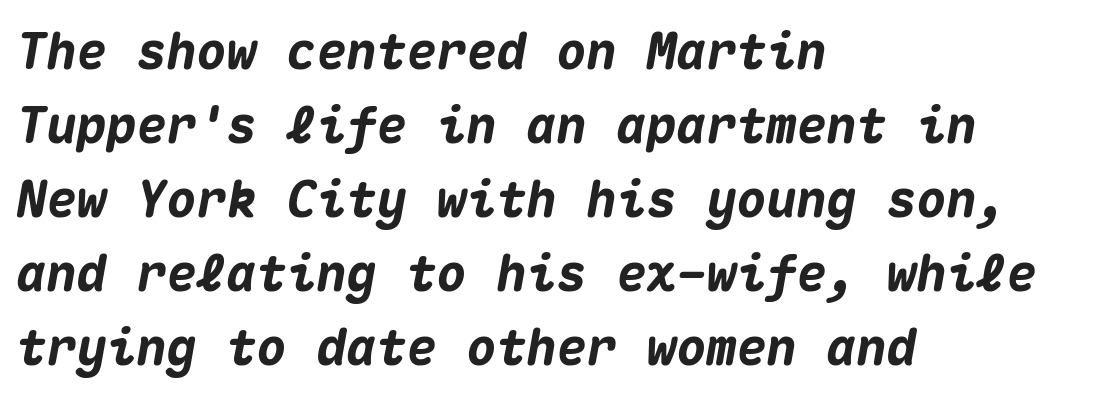
{"italic": "yes", "lean": "right", "slant_degrees": 10, "bold": "yes", "weight": "heavy", "width": "normal", "stroke_contrast": "medium", "x_height": "medium", "monospaced": "yes", "underline": "no", "align": "left", "line_spacing": "normal", "line_spacing_ratio": 1.48, "letter_spacing": "normal", "letter_spacing_em": 0.0, "glyph_px": 50}
